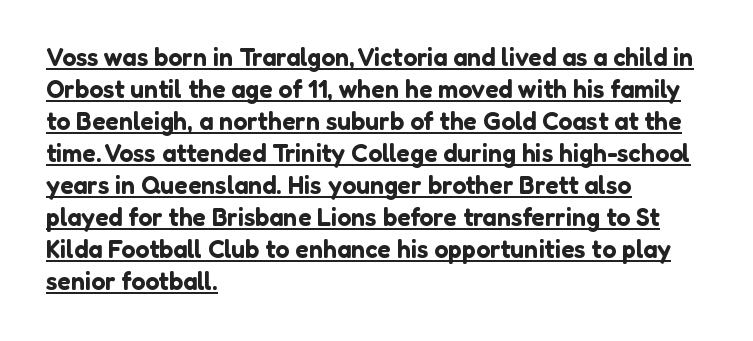
Q: Is the text italic (slanted)? A: No, it is upright.
Q: Is the text underlined? A: Yes.
Q: How is the paragraph aligned? A: Left-aligned.
Q: Is the spacing between letters normal or unusually wide? A: Normal.
Q: Is the spacing between lines tight, normal or loose? A: Normal.
